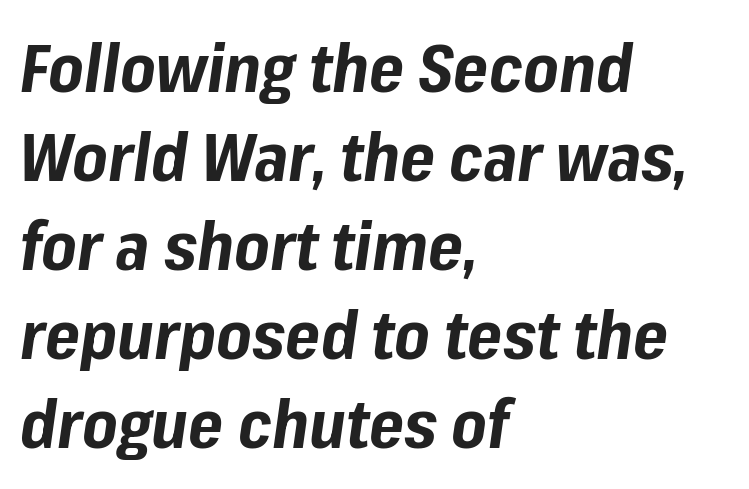
Q: Is the text bold? A: Yes.
Q: Is the text italic (slanted)? A: Yes, it leans right by about 8 degrees.
Q: Is the text underlined? A: No.
Q: How is the paragraph aligned? A: Left-aligned.
Q: Is the spacing between letters normal or unusually wide? A: Normal.
Q: Is the spacing between lines tight, normal or loose? A: Normal.
Q: Width (condensed, normal, or wide)? A: Normal.
Q: Stroke contrast? A: Low.
Q: x-height? A: Medium.
Q: Monospaced? A: No.
